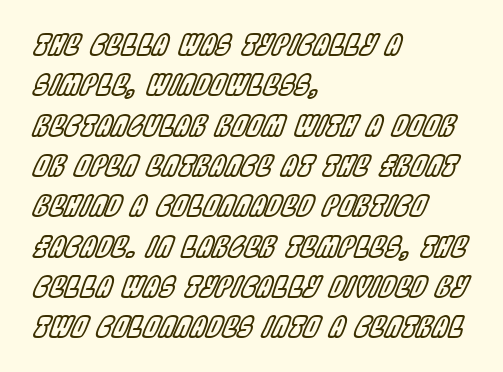
Q: Is the text italic (slanted)? A: Yes, it leans right by about 22 degrees.
Q: Is the text underlined? A: No.
Q: How is the paragraph aligned? A: Left-aligned.
Q: Is the spacing between letters normal or unusually wide? A: Normal.
Q: Is the spacing between lines tight, normal or loose? A: Normal.
Q: Width (condensed, normal, or wide)? A: Condensed.
Q: x-height? A: Large.
Q: Monospaced? A: No.
